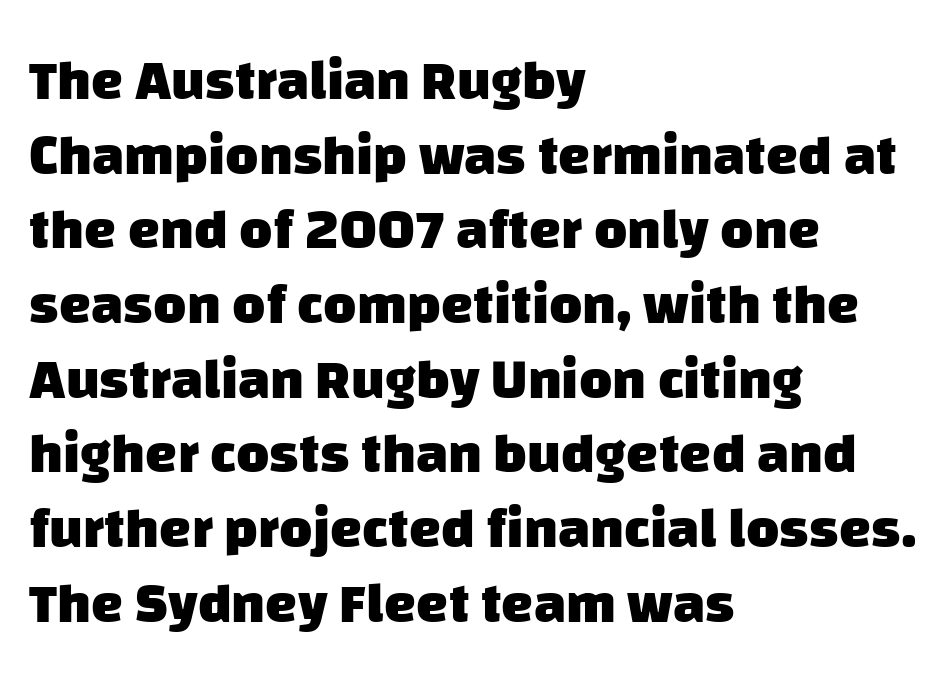
{"serif": "no", "bold": "yes", "weight": "heavy", "width": "normal", "stroke_contrast": "low", "x_height": "large", "monospaced": "no", "underline": "no", "align": "left", "line_spacing": "normal", "line_spacing_ratio": 1.31, "letter_spacing": "normal", "letter_spacing_em": 0.0, "glyph_px": 57}
